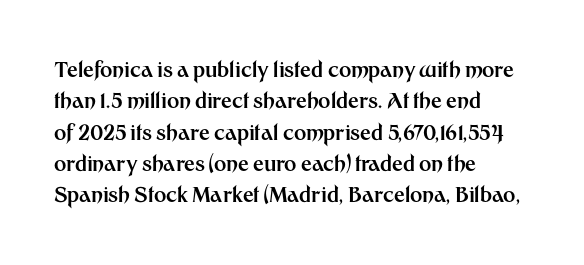
{"italic": "no", "bold": "yes", "underline": "no", "align": "left", "line_spacing": "normal", "line_spacing_ratio": 1.49, "letter_spacing": "normal", "letter_spacing_em": 0.0, "glyph_px": 21}
